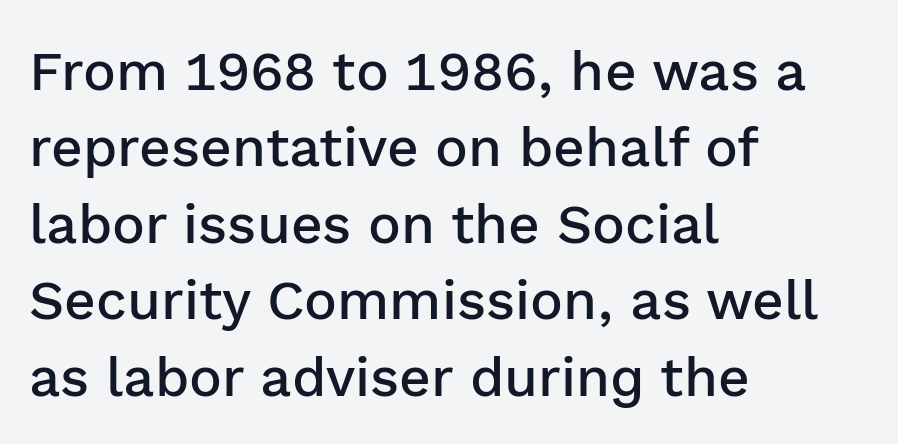
Notice how the passage keeps a crisp vertical edge on the left only. The sample has been set in demibold, a notch under bold. Inter-character spacing is left at the font's built-in metrics. The axis of the letterforms is exactly vertical. Each letter keeps its own natural width here, so spacing adapts to shape. Vertical spacing — default.
